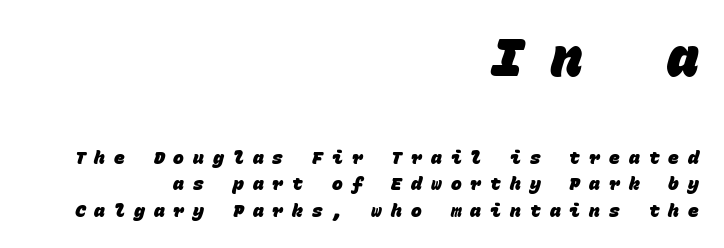
Students, note that the glyphs here are deliberately spaced far apart. One-word summary of the alignment: right. Caption: bold face, heavy strokes. These lines are composed in type without serifs. Note: larger setting up top, smaller setting below.
